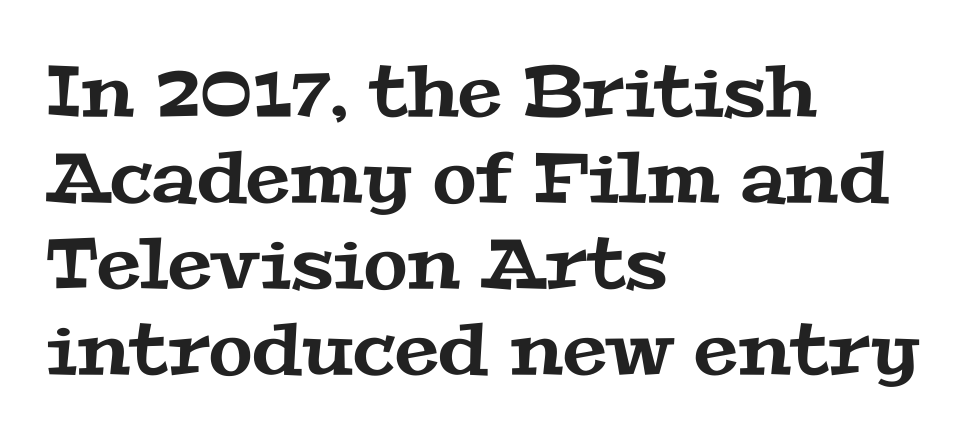
Stroke terminals: seriffed. Standard letterfit; no display-style spreading of the glyphs. Layout note: lines flush left. Type without underlining. Think of a printed novel: that variable character pitch is what you see here.
